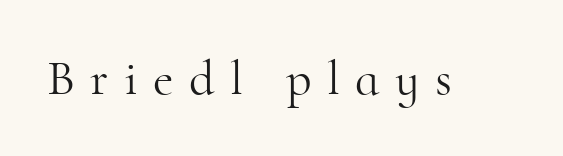
Q: Is the text bold? A: No.
Q: Is the text italic (slanted)? A: No, it is upright.
Q: Is the typeface a serif or a sans-serif typeface? A: Serif.
Q: Is the text underlined? A: No.
Q: Is the spacing between letters normal or unusually wide? A: Unusually wide.
Q: Width (condensed, normal, or wide)? A: Normal.
Q: Stroke contrast? A: High.
Q: x-height? A: Small.
Q: Monospaced? A: No.
